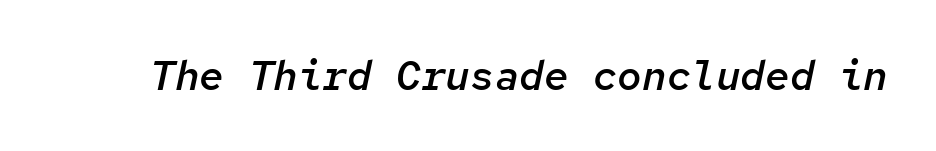
The image shows 41 px semibold type, italic (leaning right), monospaced; set normal letter spacing, not underlined; low stroke contrast and a medium x-height.
